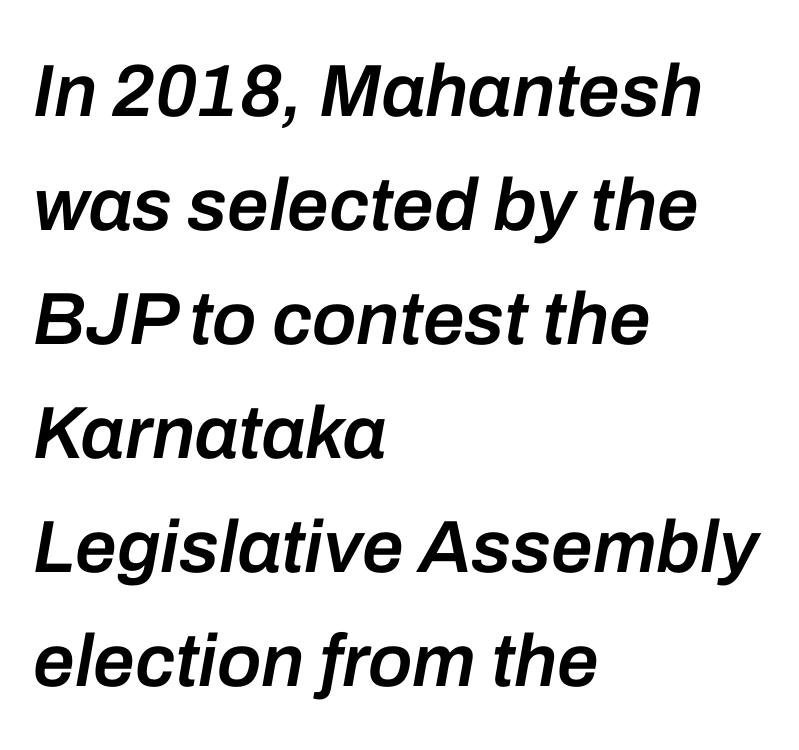
{"italic": "yes", "lean": "right", "slant_degrees": 10, "bold": "semi", "weight": "semibold", "width": "normal", "stroke_contrast": "low", "x_height": "medium", "monospaced": "no", "underline": "no", "align": "left", "line_spacing": "normal", "line_spacing_ratio": 1.54, "letter_spacing": "normal", "letter_spacing_em": 0.0, "glyph_px": 74}
